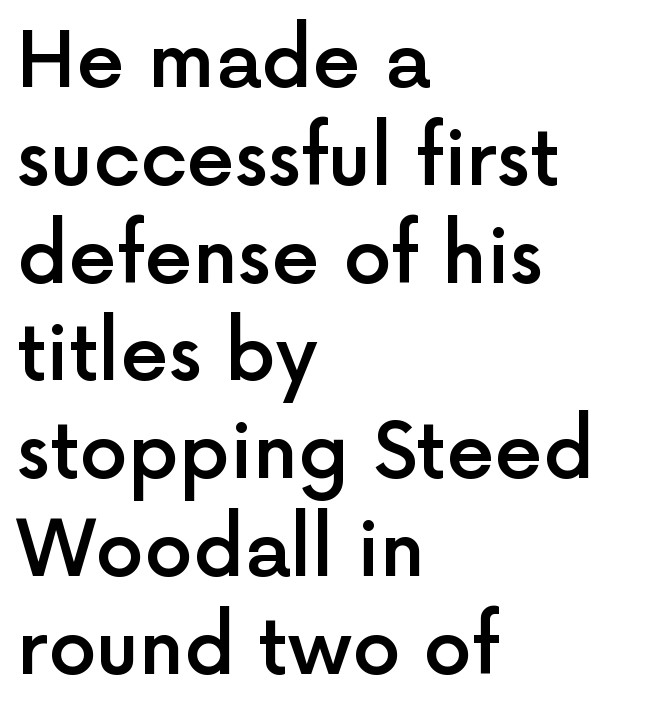
{"serif": "no", "italic": "no", "bold": "semi", "weight": "semibold", "width": "normal", "x_height": "medium", "monospaced": "no", "underline": "no", "align": "left", "line_spacing": "normal", "line_spacing_ratio": 1.27, "letter_spacing": "normal", "letter_spacing_em": 0.0, "glyph_px": 77}
